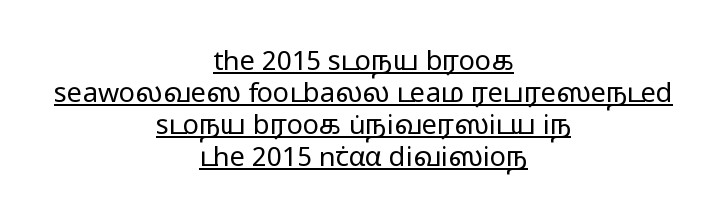
Q: Is the text bold? A: No.
Q: Is the text italic (slanted)? A: No, it is upright.
Q: Is the text underlined? A: Yes.
Q: How is the paragraph aligned? A: Centered.
Q: Is the spacing between letters normal or unusually wide? A: Normal.
